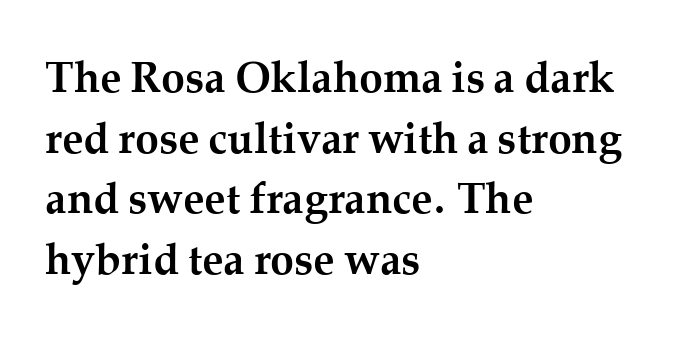
Beneath every word, the page is bare. One-word summary of the alignment: left. The rendering keeps characters at their native spacing. Posture: upright roman.
